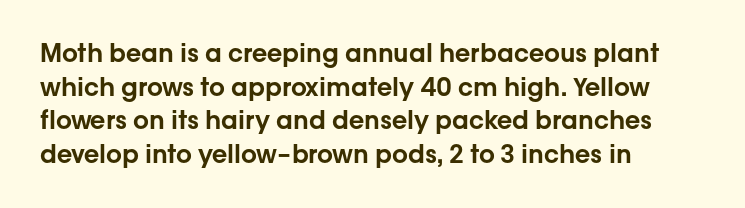
{"italic": "no", "underline": "no", "align": "left", "line_spacing": "normal", "line_spacing_ratio": 1.35, "letter_spacing": "normal", "letter_spacing_em": 0.0, "glyph_px": 25}
